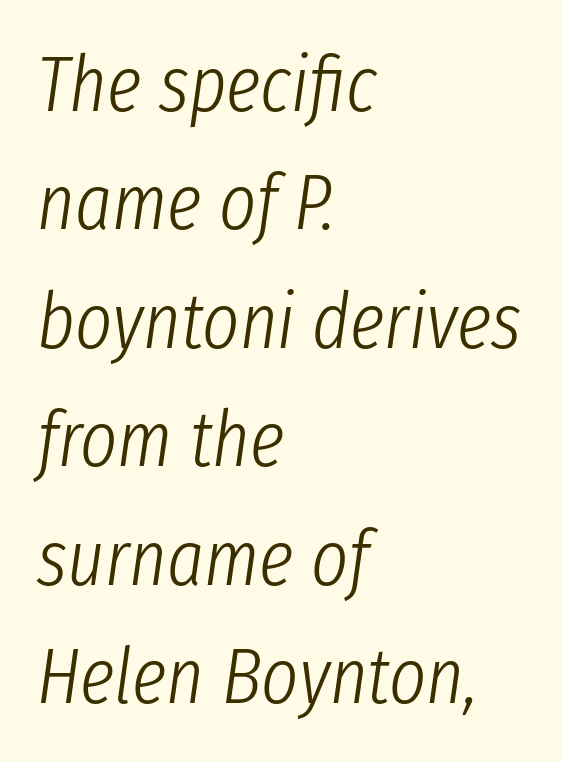
The image shows 79 px light, condensed type, italic (leaning right); set left-aligned, normal line spacing (1.5x), normal letter spacing, not underlined; low stroke contrast and a medium x-height.
